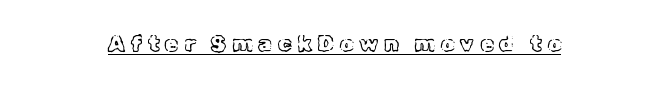
Display-style spreading of the glyphs; the letterfit is very open. If you folded the block vertically in half, each line would mirror itself in length. Rendered with straight, roman letterforms. The rendered words wear a rule along their underside.
